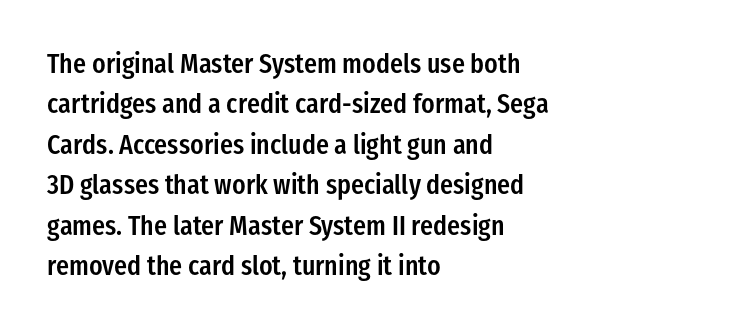
{"italic": "no", "bold": "semi", "underline": "no", "align": "left", "line_spacing": "normal", "line_spacing_ratio": 1.5, "letter_spacing": "normal", "letter_spacing_em": 0.0, "glyph_px": 27}
